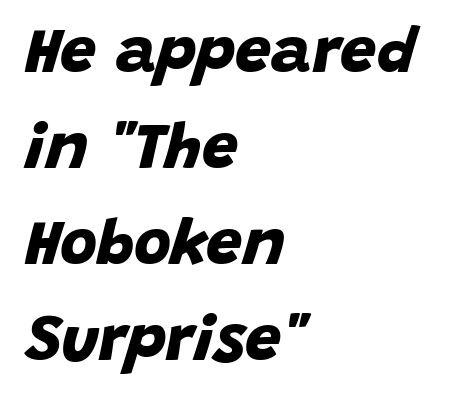
{"serif": "no", "bold": "yes", "weight": "bold", "width": "normal", "stroke_contrast": "low", "x_height": "large", "monospaced": "no", "underline": "no", "align": "left", "line_spacing": "normal", "line_spacing_ratio": 1.5, "letter_spacing": "normal", "letter_spacing_em": 0.0, "glyph_px": 64}
